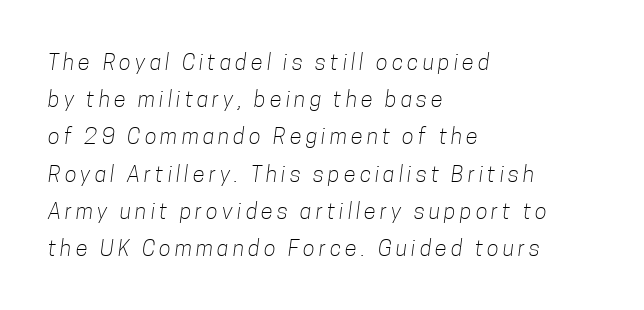
{"bold": "no", "underline": "no", "align": "left", "line_spacing": "normal", "line_spacing_ratio": 1.69, "glyph_px": 22}
